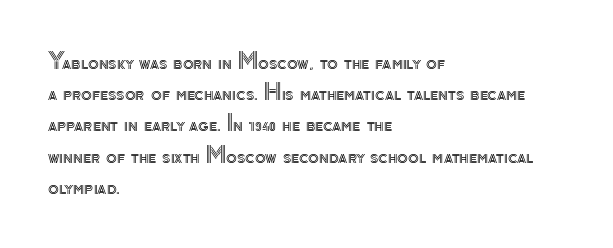
{"italic": "no", "underline": "no", "align": "left", "line_spacing": "normal", "line_spacing_ratio": 1.42, "letter_spacing": "normal", "letter_spacing_em": 0.0, "glyph_px": 22}
